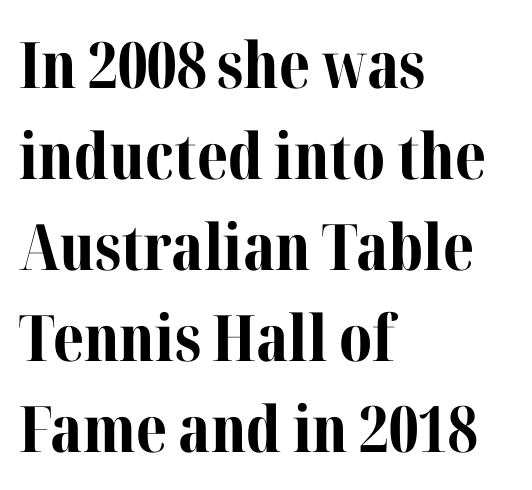
Q: Is the text bold? A: Yes.
Q: Is the text italic (slanted)? A: No, it is upright.
Q: Is the typeface a serif or a sans-serif typeface? A: Serif.
Q: Is the text underlined? A: No.
Q: How is the paragraph aligned? A: Left-aligned.
Q: Is the spacing between letters normal or unusually wide? A: Normal.
Q: Is the spacing between lines tight, normal or loose? A: Normal.
Q: Width (condensed, normal, or wide)? A: Normal.
Q: Stroke contrast? A: Medium.
Q: x-height? A: Medium.
Q: Monospaced? A: No.
